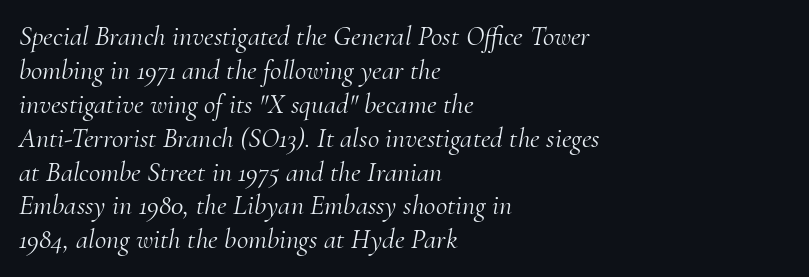
{"serif": "yes", "italic": "yes", "lean": "right", "slant_degrees": 10, "bold": "no", "weight": "light", "width": "normal", "stroke_contrast": "medium", "x_height": "small", "monospaced": "no", "underline": "no", "align": "left", "line_spacing_ratio": 1.21, "letter_spacing": "normal", "letter_spacing_em": 0.0, "glyph_px": 28}
